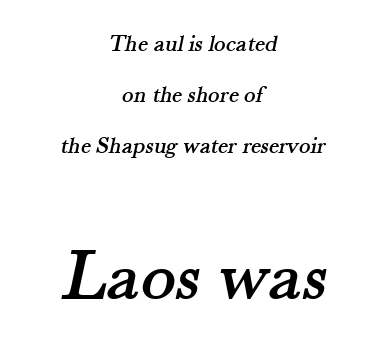
The image shows 73 px serif type; set centered, loose line spacing (2.13x), normal letter spacing, not underlined; the second (bottom) block is 3.04x larger; medium stroke contrast and a small x-height.
